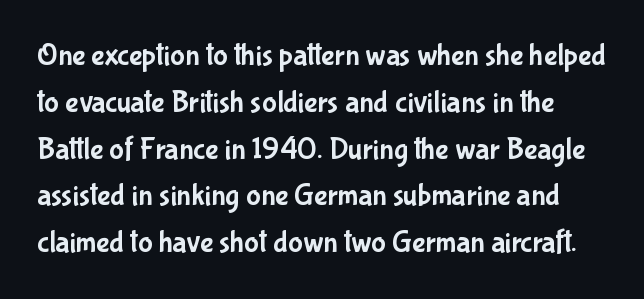
Only glyphs here, with clear space below each row. These lines are composed in type without serifs. The specimen reads as upright at a glance. The letters advance in unequal steps, a hallmark of proportional type. Is the letter spacing exaggerated? No — it looks like the ordinary default.
